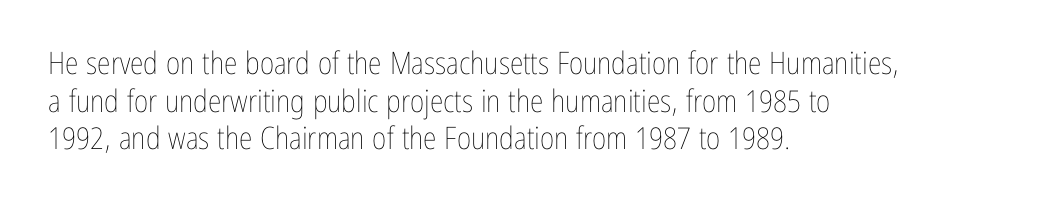
Caption: multi-line text, flush left, ragged right. The passage shown is typed in a proportional face where columns would drift. Letters rest on an invisible, unmarked baseline. Rendered with straight, roman letterforms. Stroke mass is kept to a normal reading level or below. Compared with typical body copy, the letter spacing here is the same.
